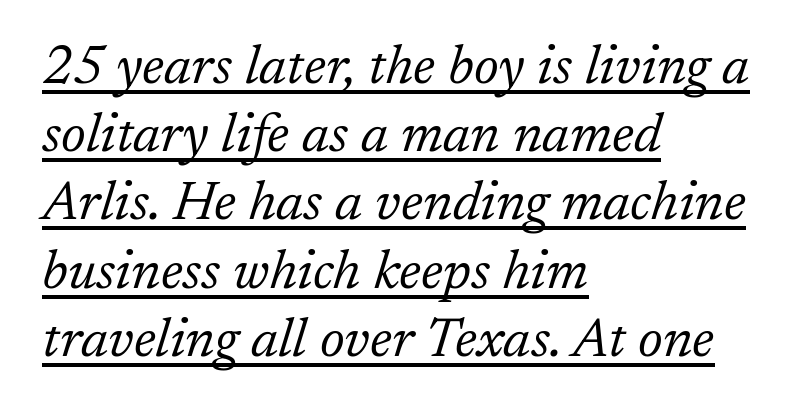
{"serif": "yes", "italic": "yes", "lean": "right", "slant_degrees": 17, "bold": "no", "weight": "light", "width": "normal", "stroke_contrast": "low", "x_height": "medium", "monospaced": "no", "underline": "yes", "align": "left", "line_spacing_ratio": 1.24, "letter_spacing": "normal", "letter_spacing_em": 0.0, "glyph_px": 55}
